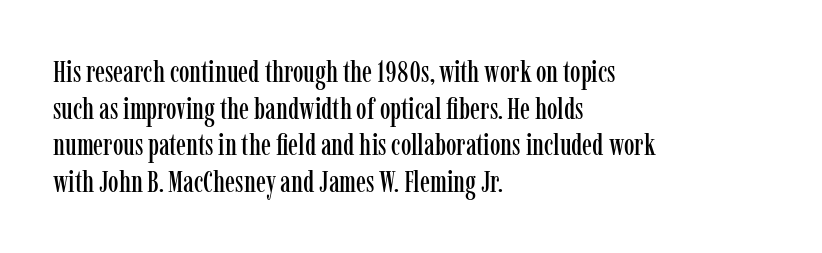
Descenders are the only things crossing below the line. The setting favours the left margin, as ordinary paragraphs usually do. The passage shown has conventional tracking throughout. The face used here is proportionally spaced, like ordinary book or web type. Are there feet on the stems? There are — it's a serif.
